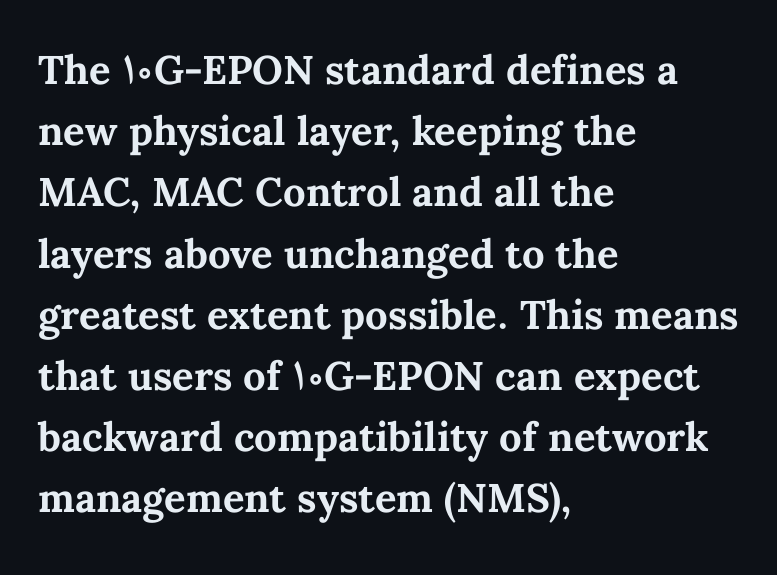
The image shows 40 px bold type, upright; set left-aligned, normal line spacing (1.53x), normal letter spacing, not underlined; medium stroke contrast and a medium x-height.
